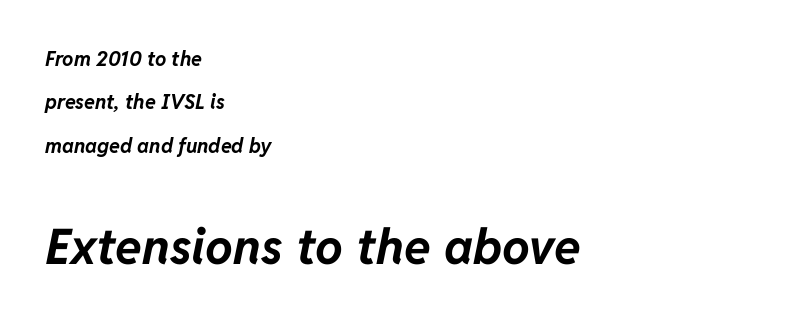
Clear beneath every line of the passage. The lines in this sample share a left origin and differ only in where they stop. Reading down the column, the eye jumps a long way to each next line. The face used here is proportionally spaced, like ordinary book or web type.
